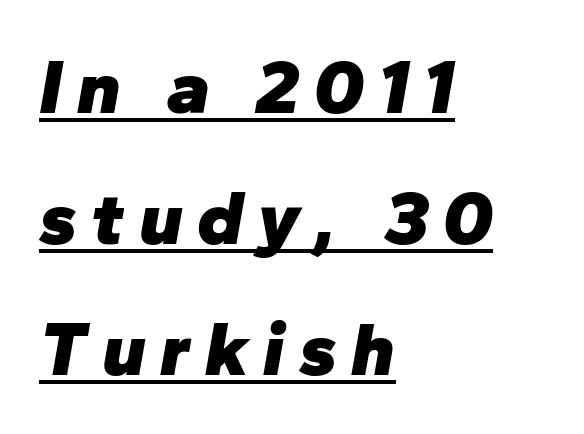
The image shows 77 px heavy type, italic (leaning right); set left-aligned, normal line spacing (1.7x), underlined; low stroke contrast and a medium x-height.
